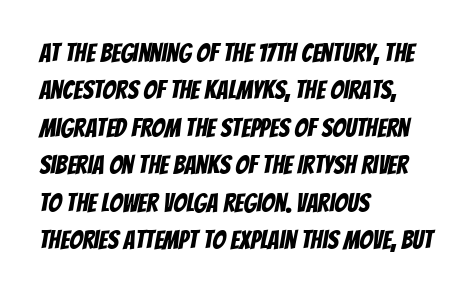
Q: Is the text underlined? A: No.
Q: How is the paragraph aligned? A: Left-aligned.
Q: Is the spacing between letters normal or unusually wide? A: Normal.
Q: Is the spacing between lines tight, normal or loose? A: Normal.
